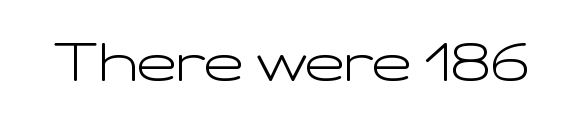
The image shows 54 px light, wide sans-serif type, upright; set normal letter spacing, not underlined; low stroke contrast and a medium x-height.
